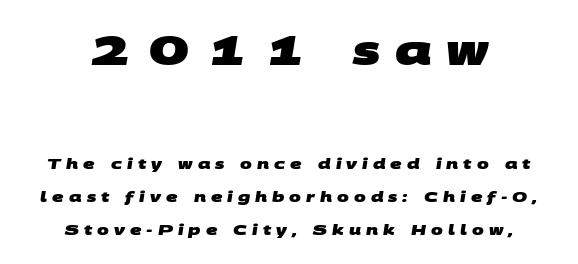
Line starts and ends both wander, symmetrically. Size contrast runs from large at the top to small at the bottom. Letter spacing: wide. Does the type have serifs? No, each stem ends abruptly. The letters advance in unequal steps, a hallmark of proportional type. I'd describe the lettering as bold — thick and assertive.
